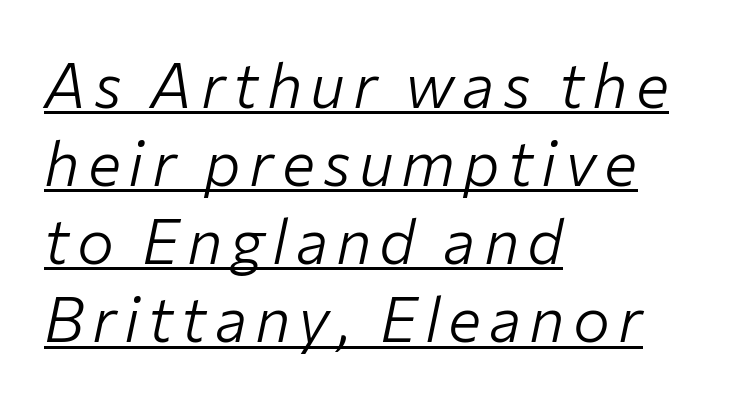
Q: Is the text bold? A: No.
Q: Is the text italic (slanted)? A: Yes, it leans right by about 12 degrees.
Q: Is the text underlined? A: Yes.
Q: How is the paragraph aligned? A: Left-aligned.
Q: Is the spacing between lines tight, normal or loose? A: Normal.
Q: Width (condensed, normal, or wide)? A: Normal.
Q: Stroke contrast? A: Low.
Q: x-height? A: Medium.
Q: Monospaced? A: No.
